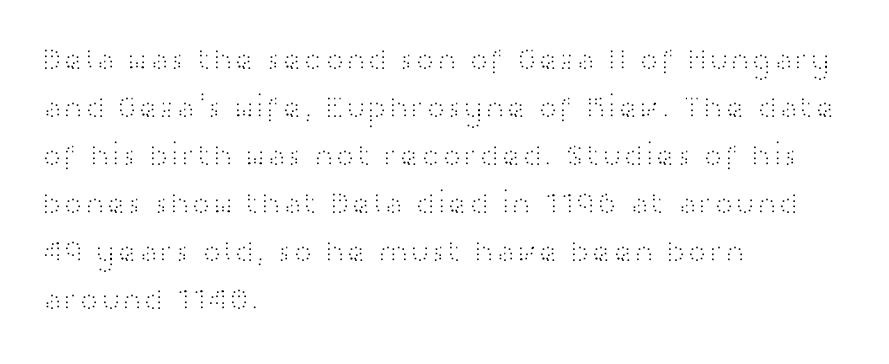
Q: Is the text bold? A: No.
Q: Is the text italic (slanted)? A: No, it is upright.
Q: Is the typeface a serif or a sans-serif typeface? A: Sans-serif.
Q: Is the text underlined? A: No.
Q: How is the paragraph aligned? A: Left-aligned.
Q: Is the spacing between letters normal or unusually wide? A: Normal.
Q: Is the spacing between lines tight, normal or loose? A: Normal.
Q: Width (condensed, normal, or wide)? A: Wide.
Q: Stroke contrast? A: High.
Q: x-height? A: Medium.
Q: Monospaced? A: No.
